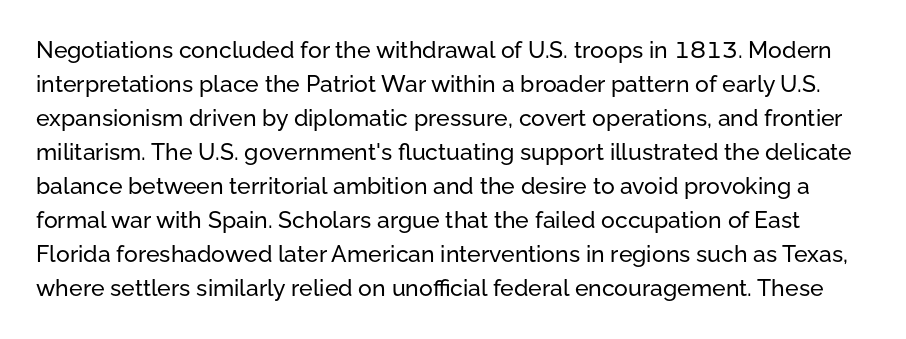
{"italic": "no", "underline": "no", "line_spacing": "normal", "line_spacing_ratio": 1.48, "letter_spacing": "normal", "letter_spacing_em": 0.0, "glyph_px": 23}
